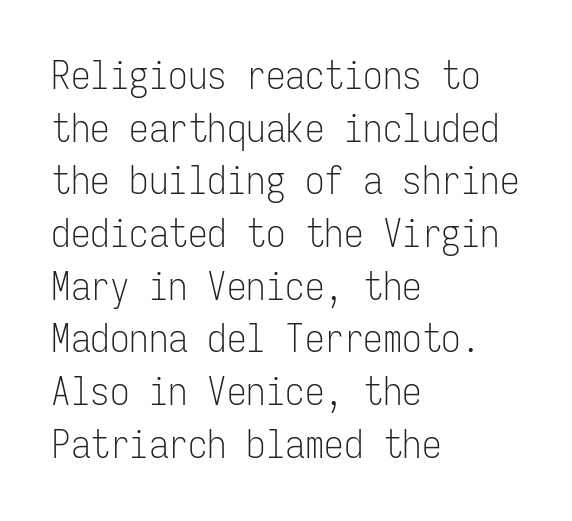
{"serif": "no", "italic": "no", "bold": "no", "weight": "light", "width": "condensed", "stroke_contrast": "low", "x_height": "medium", "monospaced": "yes", "underline": "no", "align": "left", "line_spacing": "normal", "line_spacing_ratio": 1.35, "letter_spacing": "normal", "letter_spacing_em": 0.0, "glyph_px": 39}
